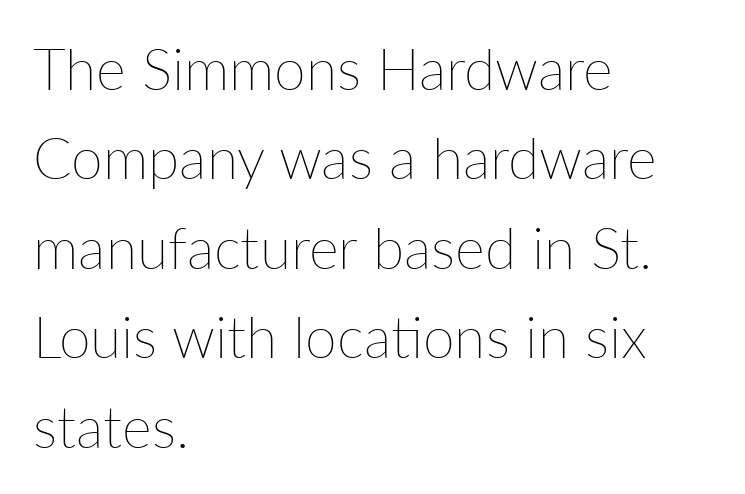
Q: Is the text bold? A: No.
Q: Is the text italic (slanted)? A: No, it is upright.
Q: Is the text underlined? A: No.
Q: How is the paragraph aligned? A: Left-aligned.
Q: Is the spacing between letters normal or unusually wide? A: Normal.
Q: Is the spacing between lines tight, normal or loose? A: Normal.
Q: Width (condensed, normal, or wide)? A: Normal.
Q: Stroke contrast? A: Low.
Q: x-height? A: Medium.
Q: Monospaced? A: No.
